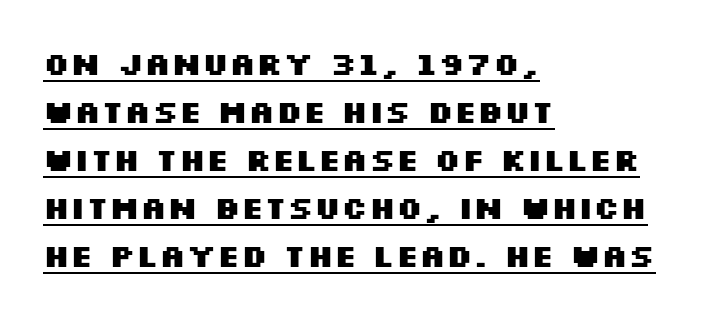
The letters advance in unequal steps, a hallmark of proportional type. Honestly, the letter spacing is just normal — you wouldn't notice it. The typesetter chose a ragged-right arrangement here. Do the letters lean? They stand straight. Nothing sits at the stroke ends, so this counts as sans-serif.
